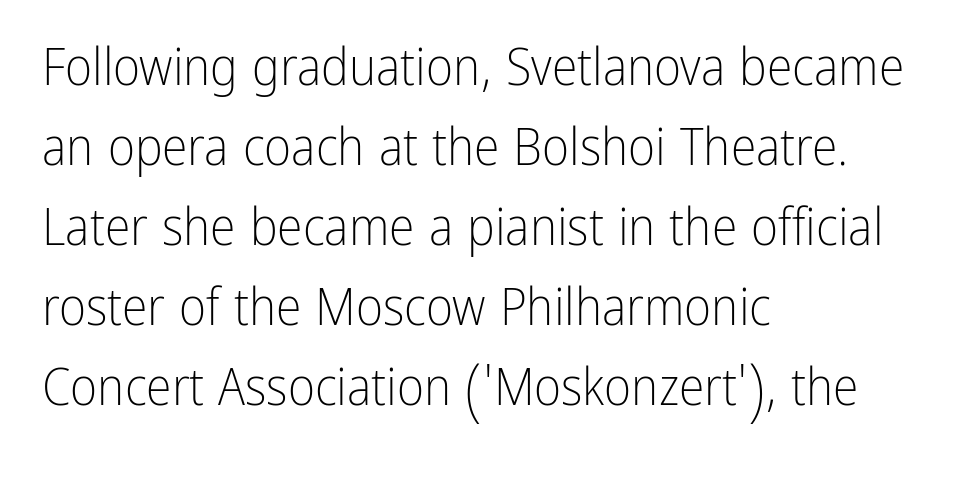
Q: Is the text bold? A: No.
Q: Is the text italic (slanted)? A: No, it is upright.
Q: Is the typeface a serif or a sans-serif typeface? A: Sans-serif.
Q: Is the text underlined? A: No.
Q: How is the paragraph aligned? A: Left-aligned.
Q: Is the spacing between letters normal or unusually wide? A: Normal.
Q: Is the spacing between lines tight, normal or loose? A: Normal.
Q: Width (condensed, normal, or wide)? A: Condensed.
Q: Stroke contrast? A: Low.
Q: x-height? A: Medium.
Q: Monospaced? A: No.
